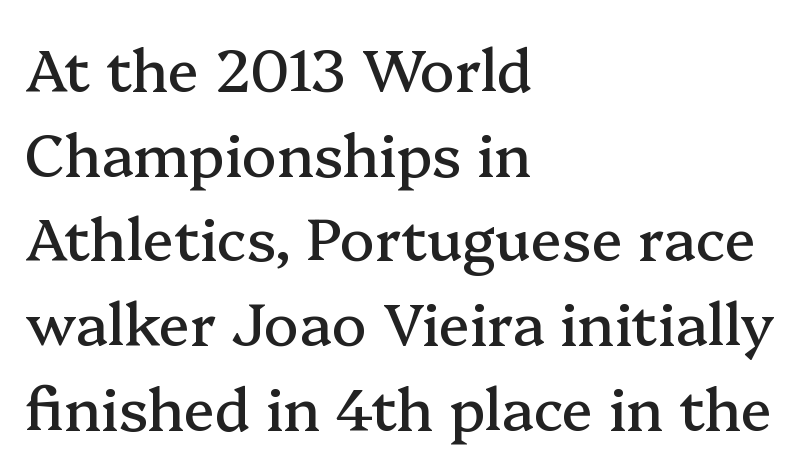
{"serif": "yes", "italic": "no", "width": "normal", "stroke_contrast": "medium", "x_height": "medium", "monospaced": "no", "underline": "no", "align": "left", "line_spacing": "normal", "line_spacing_ratio": 1.46, "letter_spacing": "normal", "letter_spacing_em": 0.0, "glyph_px": 58}
